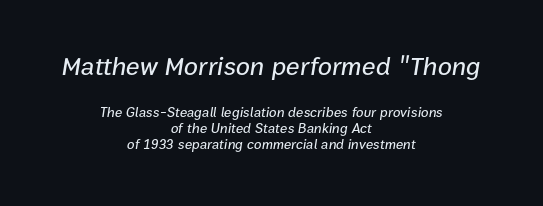
What's the leading like? Squeezed, with rows nearly overlapping. These lines keep a tight, regular rhythm from letter to letter. Note: larger setting up top, smaller setting below. Every row of glyphs is offset so its center matches the block's center. Italic: yes, the glyphs are oblique.
